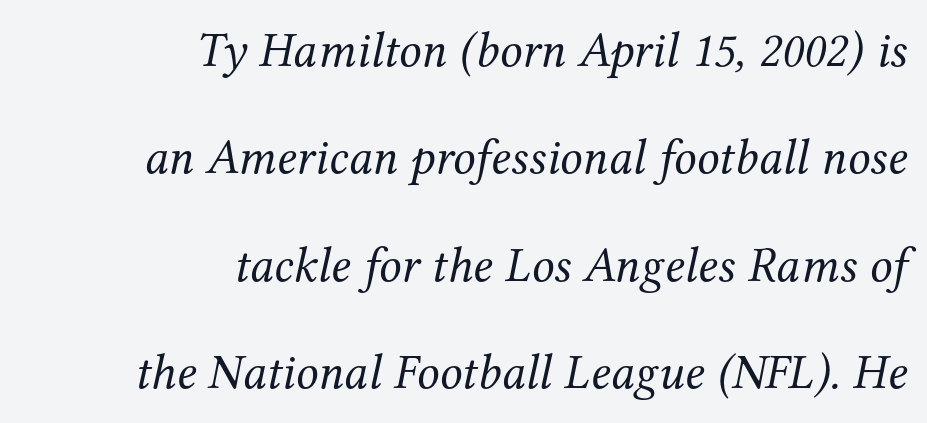
The image shows 50 px regular-weight serif type, italic (leaning right); set right-aligned, loose line spacing (2.15x), normal letter spacing, not underlined; medium stroke contrast and a medium x-height.
